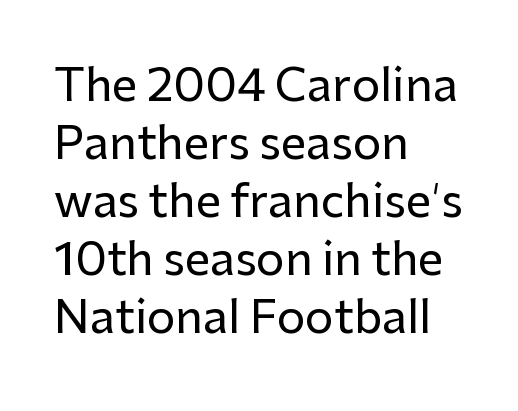
The image shows 45 px sans-serif type, upright; set left-aligned, normal line spacing (1.29x), normal letter spacing, not underlined; low stroke contrast and a medium x-height.
